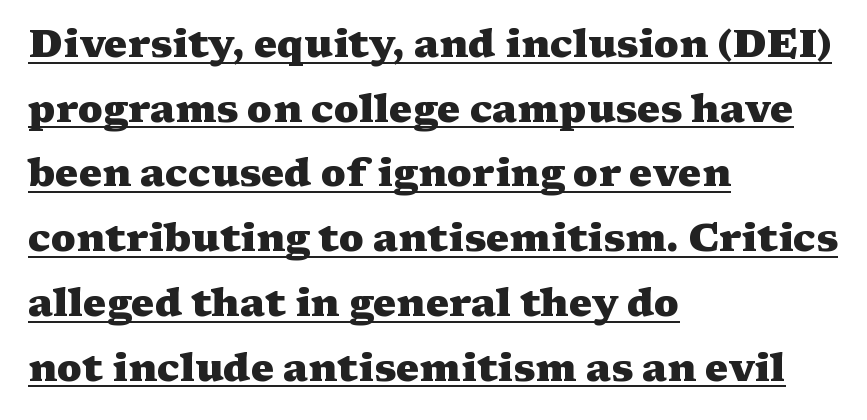
Do the characters align in a grid? No, the font is proportional. Somebody hit Ctrl+U on this one — the words are underlined. A typesetter would call this zero additional tracking. Italic? Not at all — the glyphs are vertical.
